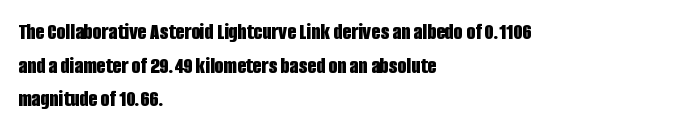
Each line starts at the same left margin while the right side varies. One glance says typical: line gaps are just what's usual. Nope, not italic — everything's standing straight. Plenty of ink on the page — the face is bold.
